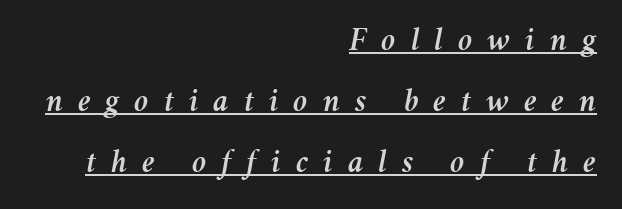
The rendered words wear a rule along their underside. Short and long lines alike share a common ending point at right. A typesetter would mark this as italic. Do the characters align in a grid? No, the font is proportional. Caption: expanded tracking, letters set apart.
